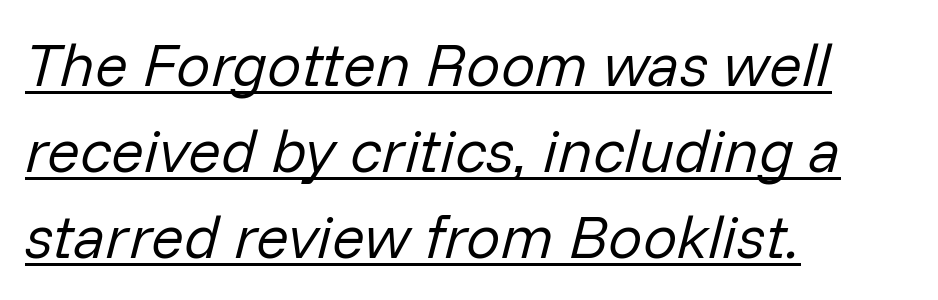
The image shows 61 px regular-weight type, italic (leaning right); set left-aligned, normal line spacing (1.41x), normal letter spacing, underlined; low stroke contrast and a medium x-height.
